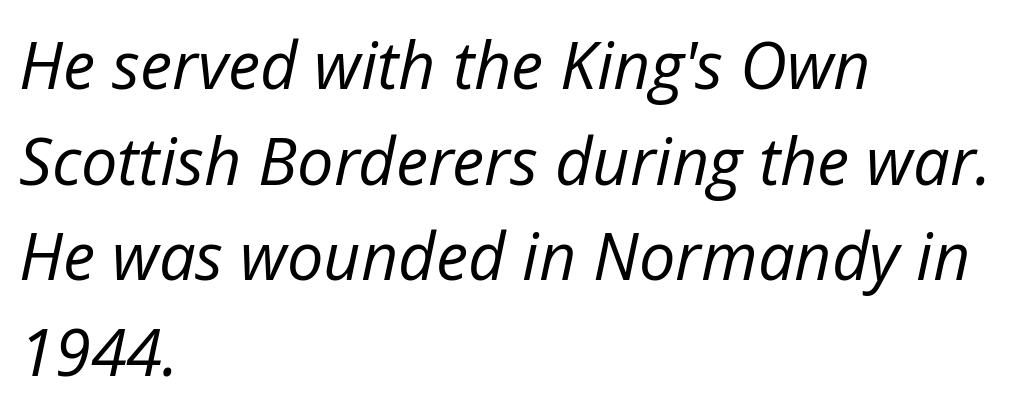
{"italic": "yes", "lean": "right", "slant_degrees": 12, "bold": "no", "weight": "regular", "width": "normal", "stroke_contrast": "low", "x_height": "medium", "monospaced": "no", "underline": "no", "align": "left", "line_spacing": "normal", "line_spacing_ratio": 1.47, "letter_spacing": "normal", "letter_spacing_em": 0.0, "glyph_px": 65}
